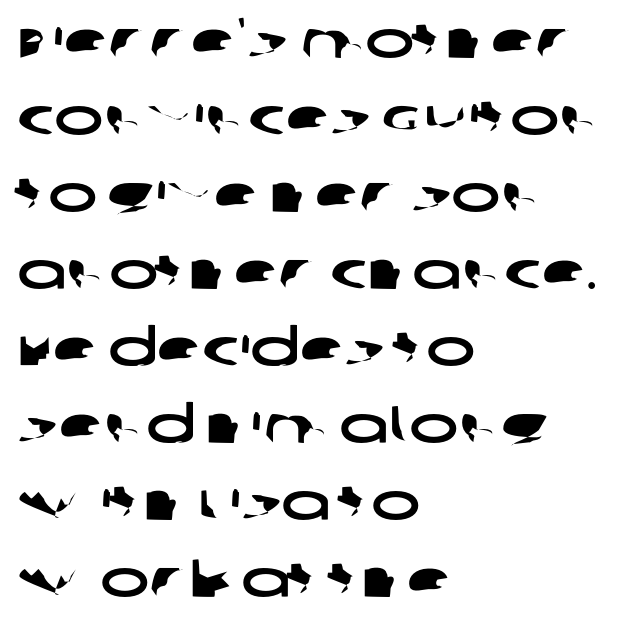
The face used here is proportionally spaced, like ordinary book or web type. The zone under the glyphs is completely vacant. Line starts are locked; line ends wander. The rendering keeps characters at their native spacing. What kind of face is this? One without serifs — a sans.
